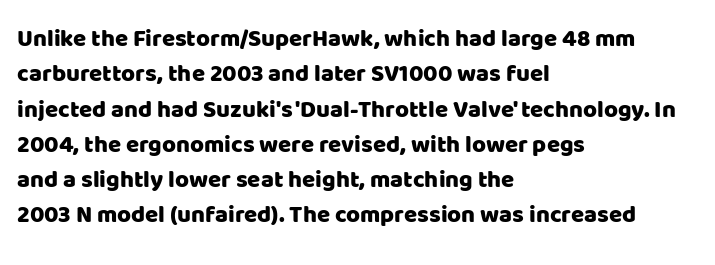
Q: Is the text italic (slanted)? A: No, it is upright.
Q: Is the text underlined? A: No.
Q: How is the paragraph aligned? A: Left-aligned.
Q: Is the spacing between letters normal or unusually wide? A: Normal.
Q: Is the spacing between lines tight, normal or loose? A: Normal.
